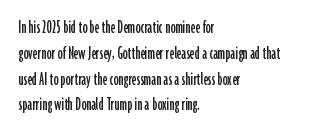
The image shows 20 px text type, upright; set left-aligned, normal line spacing (1.29x), normal letter spacing, not underlined.
